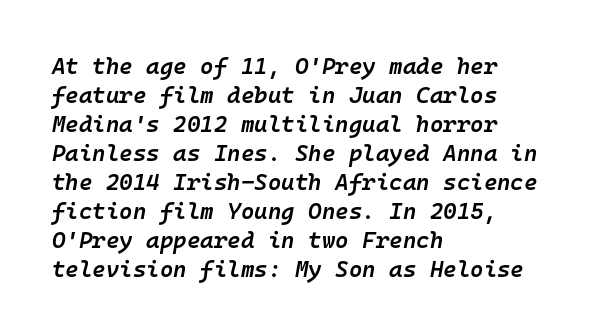
Q: Is the text bold? A: Semi-bold.
Q: Is the text italic (slanted)? A: Yes, it leans right by about 10 degrees.
Q: Is the text underlined? A: No.
Q: How is the paragraph aligned? A: Left-aligned.
Q: Is the spacing between letters normal or unusually wide? A: Normal.
Q: Is the spacing between lines tight, normal or loose? A: Normal.
